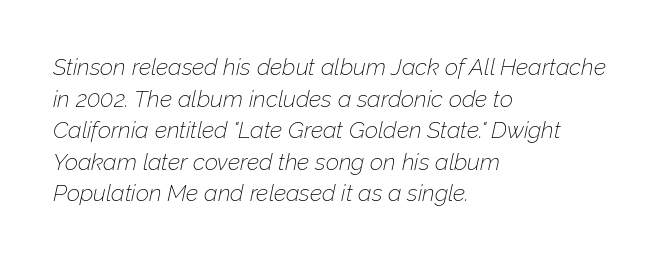
The image shows 23 px text type, italic (leaning right); set left-aligned, normal line spacing (1.37x), normal letter spacing, not underlined.
